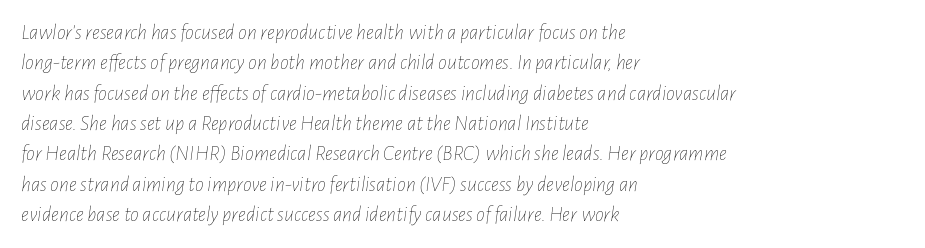
{"italic": "yes", "lean": "right", "slant_degrees": 7, "bold": "no", "underline": "no", "align": "left", "line_spacing": "normal", "line_spacing_ratio": 1.38, "letter_spacing": "normal", "letter_spacing_em": 0.0, "glyph_px": 22}
